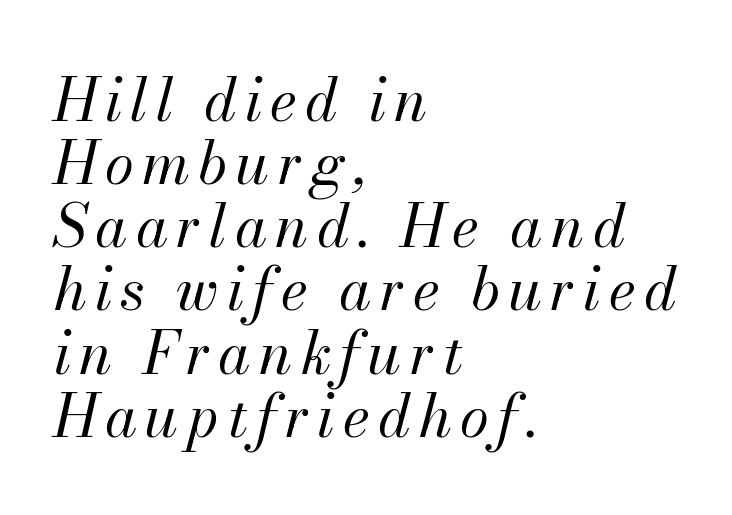
The lettering tilts uniformly, giving the passage an italic look. The rendering anchors every line to the left-hand side. The glyphs are unaccompanied by any horizontal stroke below them. Stem width sits at or under what a default text font uses.
